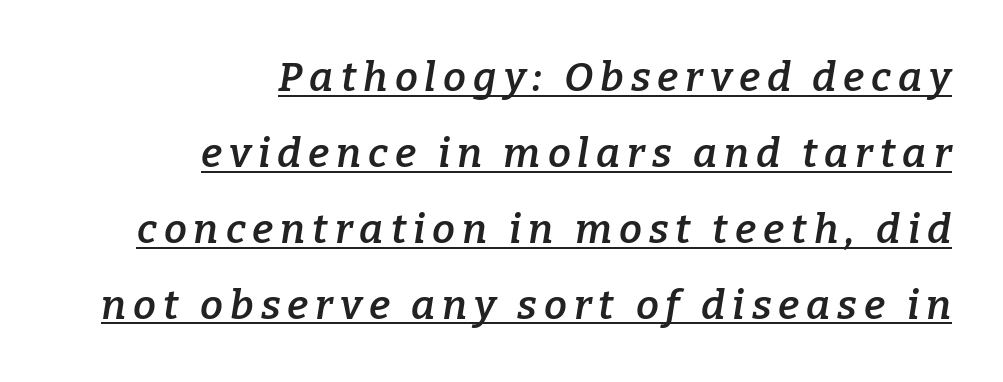
{"serif": "yes", "italic": "yes", "lean": "right", "slant_degrees": 9, "bold": "semi", "weight": "semibold", "width": "normal", "stroke_contrast": "low", "x_height": "medium", "monospaced": "no", "underline": "yes", "align": "right", "line_spacing_ratio": 1.85, "glyph_px": 41}
